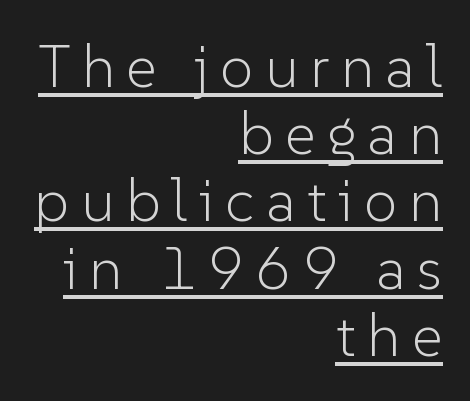
Q: Is the text bold? A: No.
Q: Is the text italic (slanted)? A: No, it is upright.
Q: Is the typeface a serif or a sans-serif typeface? A: Sans-serif.
Q: Is the text underlined? A: Yes.
Q: How is the paragraph aligned? A: Right-aligned.
Q: Is the spacing between lines tight, normal or loose? A: Tight.
Q: Width (condensed, normal, or wide)? A: Normal.
Q: Stroke contrast? A: Low.
Q: x-height? A: Medium.
Q: Monospaced? A: No.
